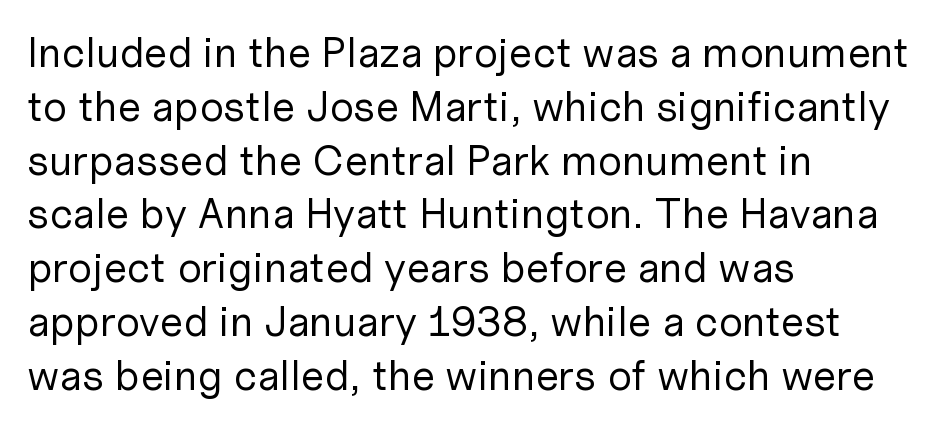
Evenly set lines give the paragraph a standard silhouette. The space directly below the letters is spotless. This sample uses an upright cut, with every glyph sitting square on the baseline. The typeface chosen for these lines omits serifs.
